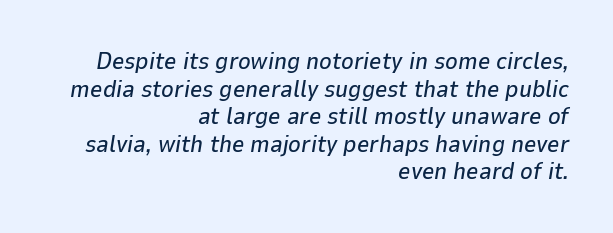
{"italic": "yes", "lean": "right", "slant_degrees": 9, "underline": "no", "align": "right", "line_spacing": "tight", "line_spacing_ratio": 1.15, "letter_spacing": "normal", "letter_spacing_em": 0.0, "glyph_px": 24}
